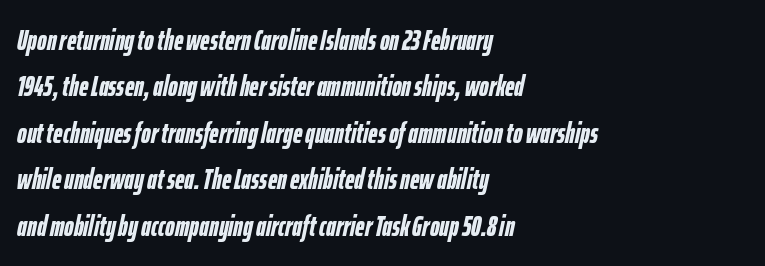
How are the letters spaced? Ordinarily, with no added tracking. I'd describe the lettering as bold — thick and assertive. Layout note: lines flush left. A typesetter would call this leading conventional body-copy spacing. Italic: yes, the glyphs are oblique. A typesetter would call this proportional, since set widths differ per character.
